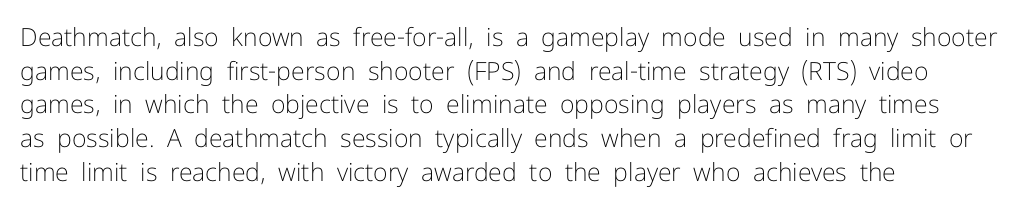
{"italic": "no", "bold": "no", "underline": "no", "align": "left", "line_spacing": "normal", "line_spacing_ratio": 1.35, "letter_spacing": "normal", "letter_spacing_em": 0.0, "glyph_px": 25}
